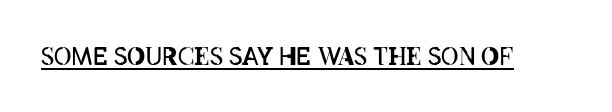
Underlined type. When letters stand straight like this, we call the style roman or upright. The line texture is even and compact thanks to regular tracking. The strokes carry an ordinary text weight at most.
